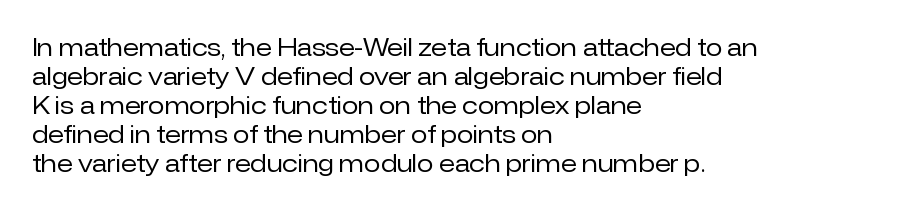
The image shows 24 px text type, upright; set left-aligned, line spacing 1.21x, normal letter spacing, not underlined.
